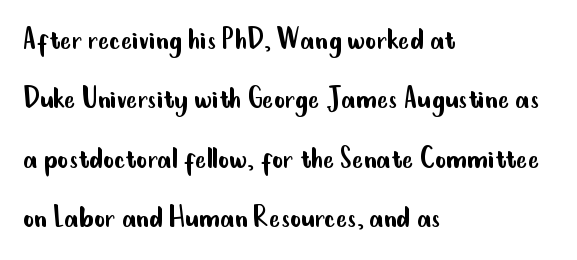
Q: Is the text bold? A: No.
Q: Is the text italic (slanted)? A: No, it is upright.
Q: Is the typeface a serif or a sans-serif typeface? A: Sans-serif.
Q: Is the text underlined? A: No.
Q: How is the paragraph aligned? A: Left-aligned.
Q: Is the spacing between letters normal or unusually wide? A: Normal.
Q: Width (condensed, normal, or wide)? A: Condensed.
Q: Stroke contrast? A: Low.
Q: x-height? A: Small.
Q: Monospaced? A: No.
